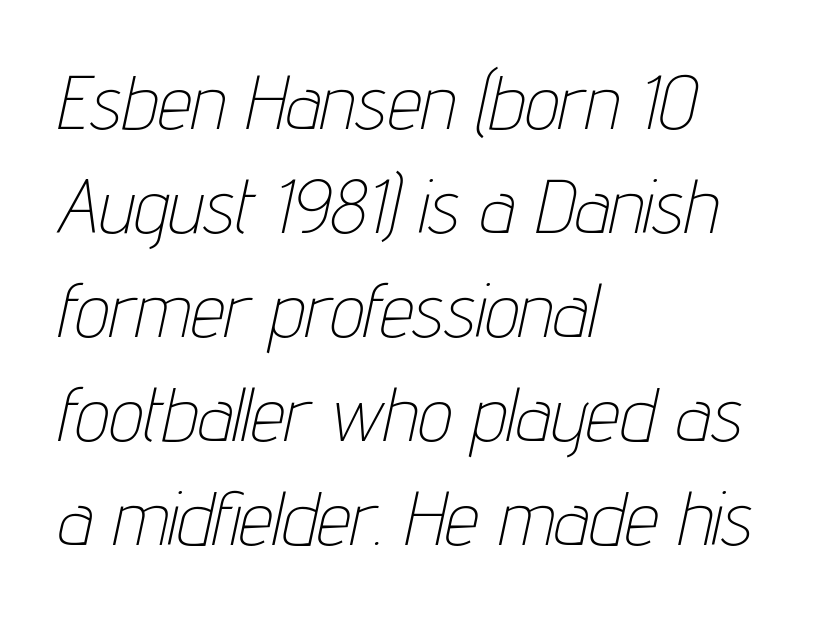
Q: Is the text bold? A: No.
Q: Is the text italic (slanted)? A: Yes, it leans right by about 12 degrees.
Q: Is the text underlined? A: No.
Q: How is the paragraph aligned? A: Left-aligned.
Q: Is the spacing between letters normal or unusually wide? A: Normal.
Q: Is the spacing between lines tight, normal or loose? A: Normal.
Q: Width (condensed, normal, or wide)? A: Condensed.
Q: Stroke contrast? A: Low.
Q: x-height? A: Medium.
Q: Monospaced? A: No.
